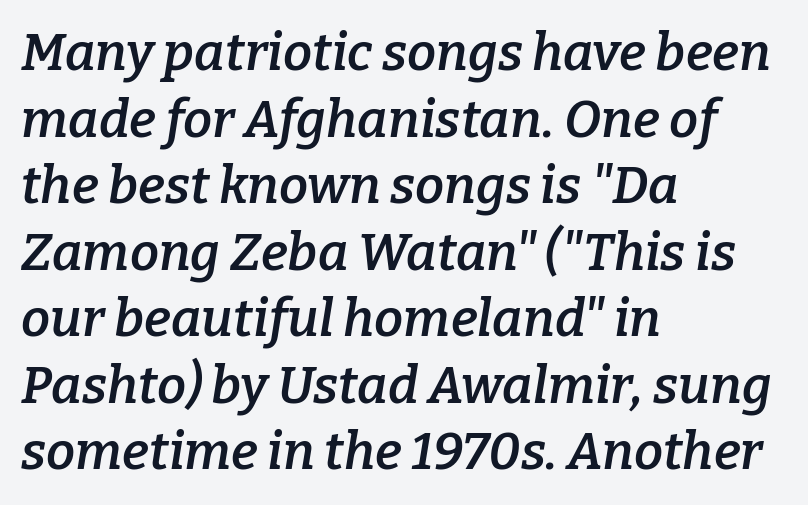
I'd describe the lettering as semibold — firm but not a full bold. Small tapered or slab feet sit at the stroke ends, so this counts as serif. The axis of the letterforms is tilted away from vertical. Tracking here is standard; glyphs follow each other at the usual distance.
